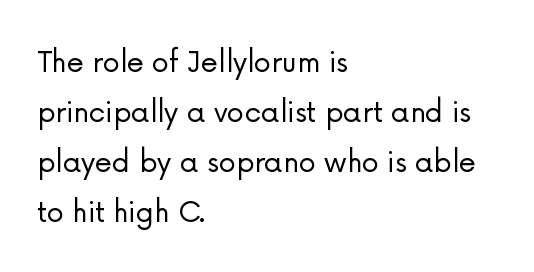
Q: Is the text bold? A: No.
Q: Is the text italic (slanted)? A: No, it is upright.
Q: Is the typeface a serif or a sans-serif typeface? A: Sans-serif.
Q: Is the text underlined? A: No.
Q: How is the paragraph aligned? A: Left-aligned.
Q: Is the spacing between letters normal or unusually wide? A: Normal.
Q: Is the spacing between lines tight, normal or loose? A: Normal.
Q: Width (condensed, normal, or wide)? A: Normal.
Q: Stroke contrast? A: Low.
Q: x-height? A: Medium.
Q: Monospaced? A: No.
